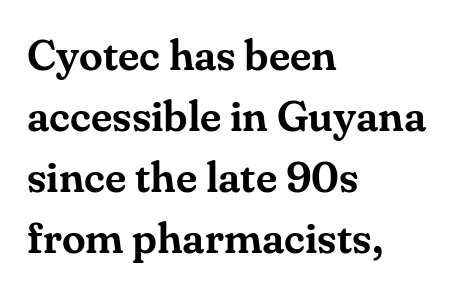
Q: Is the text italic (slanted)? A: No, it is upright.
Q: Is the typeface a serif or a sans-serif typeface? A: Serif.
Q: Is the text underlined? A: No.
Q: How is the paragraph aligned? A: Left-aligned.
Q: Is the spacing between letters normal or unusually wide? A: Normal.
Q: Is the spacing between lines tight, normal or loose? A: Normal.
Q: Width (condensed, normal, or wide)? A: Normal.
Q: Stroke contrast? A: Medium.
Q: x-height? A: Small.
Q: Monospaced? A: No.
